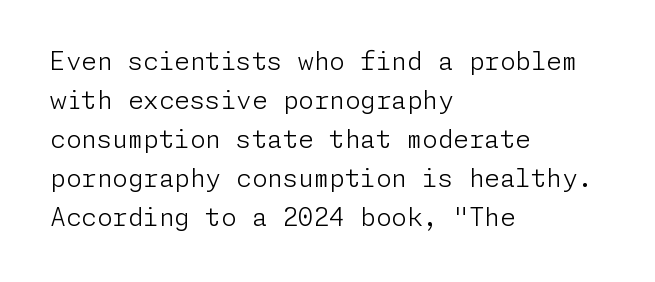
The image shows 25 px text type, upright; set left-aligned, normal line spacing (1.56x), normal letter spacing, not underlined.
